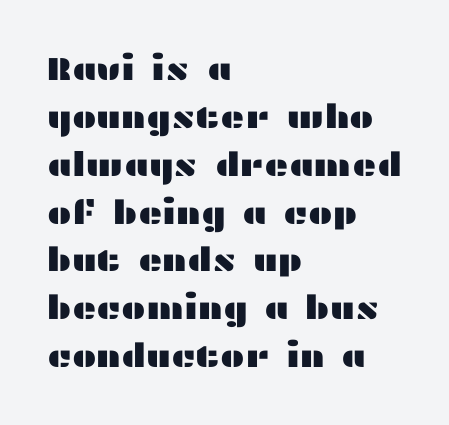
The image shows 33 px wide sans-serif type, upright; set left-aligned, normal line spacing (1.45x), normal letter spacing, not underlined; medium stroke contrast and a medium x-height.
